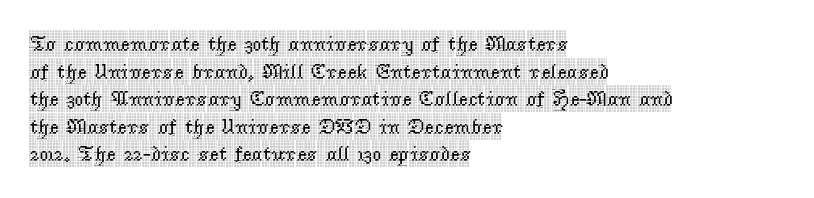
The image shows 21 px text type, upright; set left-aligned, normal line spacing (1.31x), normal letter spacing, not underlined.
